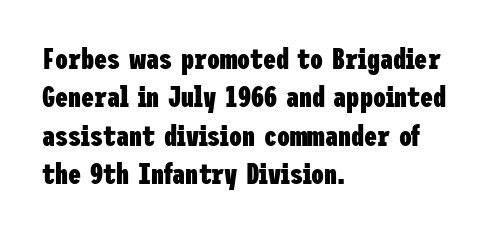
What kind of face is this? One without serifs — a sans. The paragraph has a hard left edge and a soft right edge. Emphasis by weight is at full strength: bold. Do the letters lean? They stand straight. Quick note: interline space is typical.
